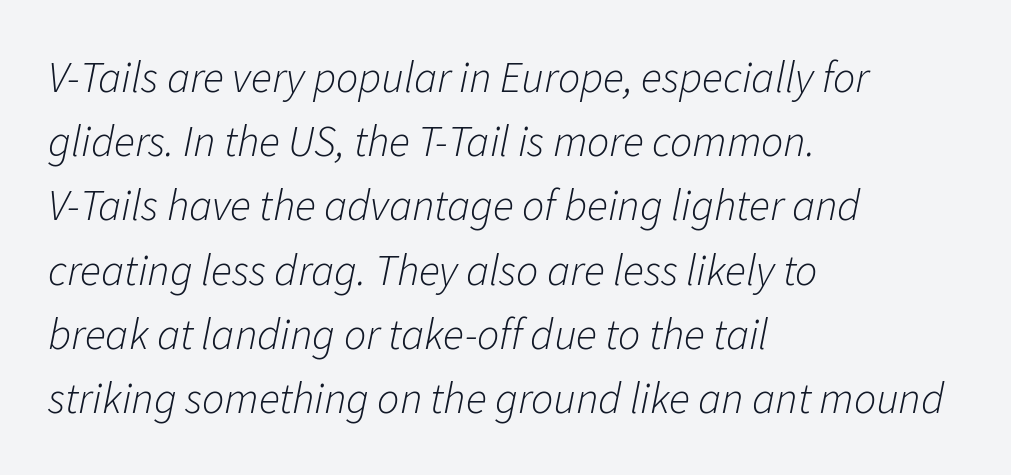
No chunkiness to these letters — they're not bold. Does the lettering tilt? It does — this is italic. Varying glyph widths throughout — classic text-font behaviour. Standard letterfit; no display-style spreading of the glyphs. Is there much room between lines? A standard amount, neither cramped nor airy. The zone under the glyphs is completely vacant.
